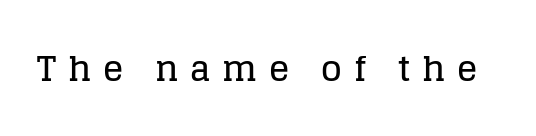
Q: Is the text italic (slanted)? A: No, it is upright.
Q: Is the typeface a serif or a sans-serif typeface? A: Serif.
Q: Is the text underlined? A: No.
Q: Is the spacing between letters normal or unusually wide? A: Unusually wide.
Q: Width (condensed, normal, or wide)? A: Normal.
Q: Stroke contrast? A: Low.
Q: x-height? A: Large.
Q: Monospaced? A: No.
